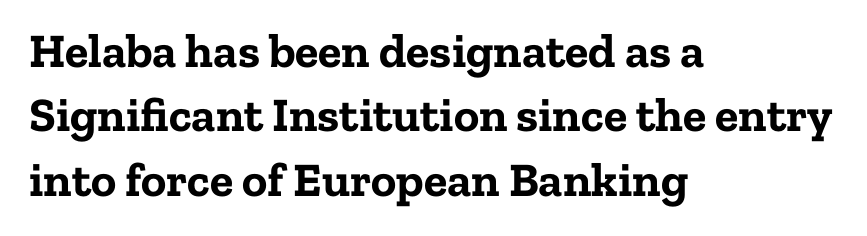
Each letter keeps its own natural width here, so spacing adapts to shape. Students, this is bold: see how much ink each stroke carries. This sample uses plain, unmodified letter spacing. Quick note: interline space is typical. These lines are composed in type with serifs. A roman cut, with each character standing at attention.
